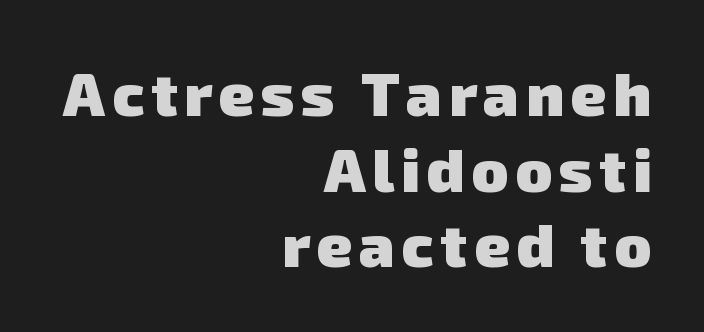
{"serif": "no", "bold": "yes", "weight": "heavy", "width": "normal", "stroke_contrast": "low", "x_height": "medium", "monospaced": "no", "underline": "no", "align": "right", "line_spacing_ratio": 1.24, "glyph_px": 61}
